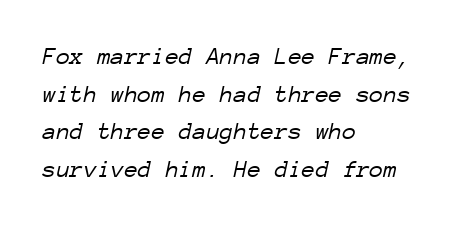
The image shows 25 px text type, italic (leaning right); set left-aligned, normal line spacing (1.51x), normal letter spacing, not underlined.
